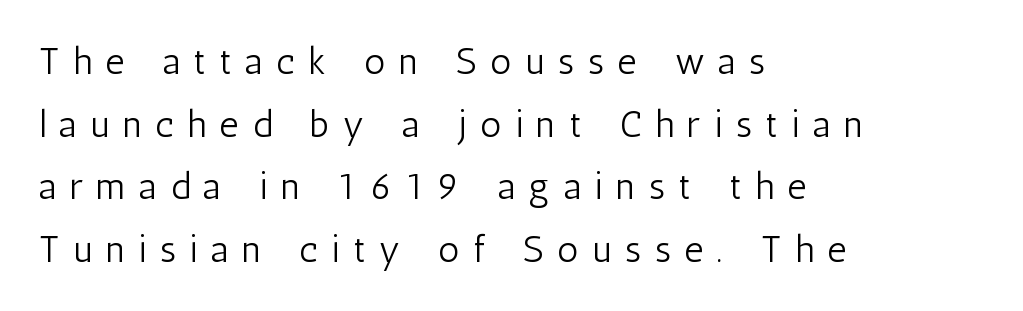
{"serif": "no", "italic": "no", "bold": "no", "weight": "light", "width": "condensed", "stroke_contrast": "low", "x_height": "medium", "monospaced": "no", "underline": "no", "align": "left", "line_spacing": "normal", "line_spacing_ratio": 1.69, "letter_spacing": "wide", "letter_spacing_em": 0.37, "glyph_px": 37}
